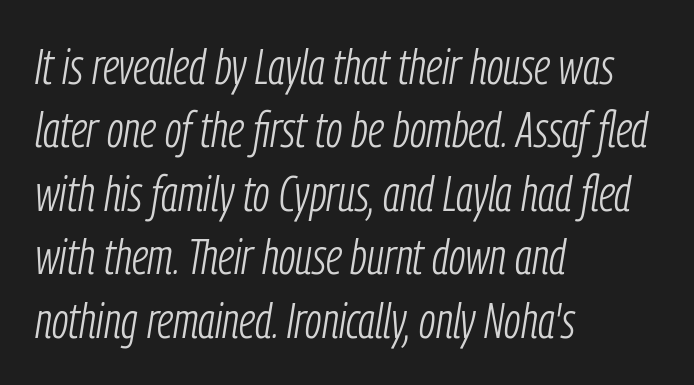
The image shows 50 px light, condensed type, italic (leaning right); set left-aligned, normal line spacing (1.27x), normal letter spacing, not underlined; low stroke contrast and a medium x-height.
